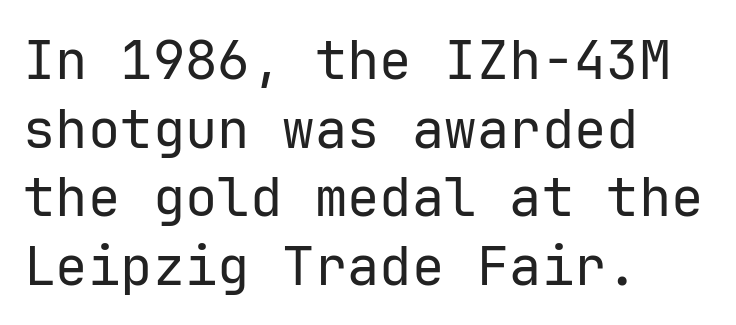
Stem width sits at or under what a default text font uses. Do the characters align in a grid? Yes, the font is monospaced. Bare-footed words on every line. Line spacing here is normal. A typesetter would mark this as roman, not italic. Does the copy run flush right? No — it runs flush left.
